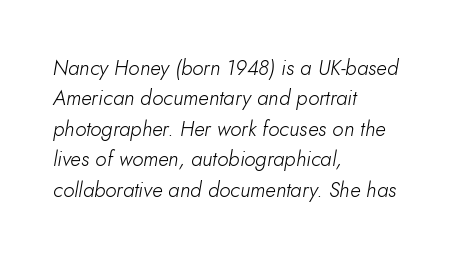
Q: Is the text bold? A: No.
Q: Is the text italic (slanted)? A: Yes, it leans right by about 10 degrees.
Q: Is the text underlined? A: No.
Q: How is the paragraph aligned? A: Left-aligned.
Q: Is the spacing between letters normal or unusually wide? A: Normal.
Q: Is the spacing between lines tight, normal or loose? A: Normal.
